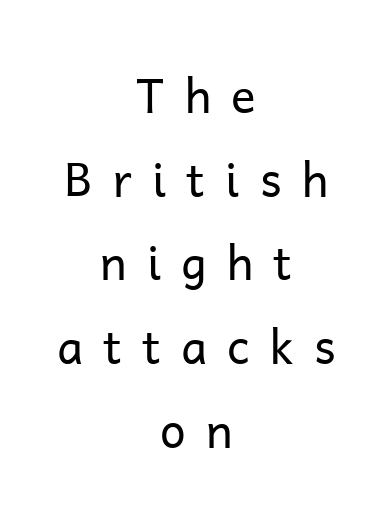
Ordinary non-slanted type is in use. This rendering employs a face without finishing strokes, i.e., a sans-serif. Look at the tracking — it's clearly loosened, letters drifting apart. Stems and bowls with no extra thickness — not bold.
